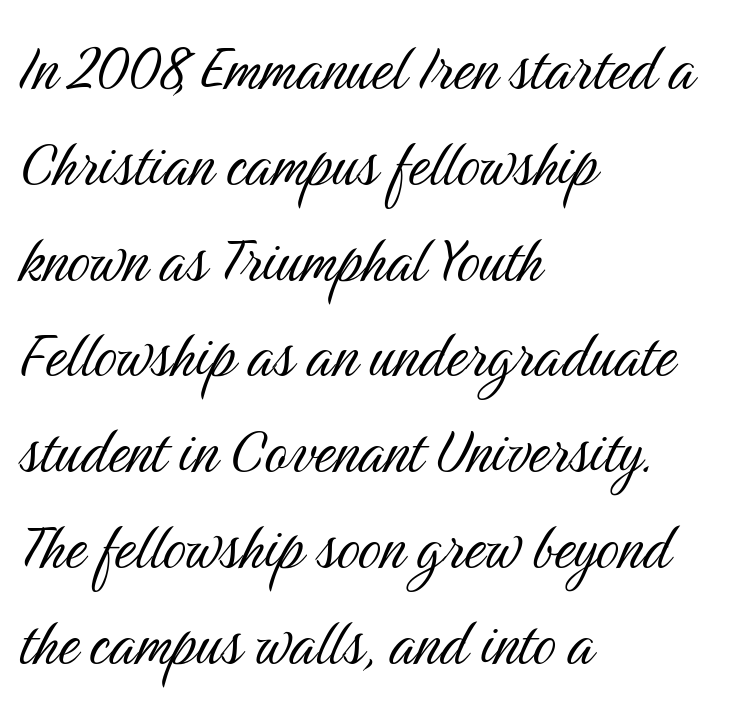
Successive baselines arrive at the customary interval. A typesetter would label this face a sans. Typeset ragged right — the left edge is the straight one.
